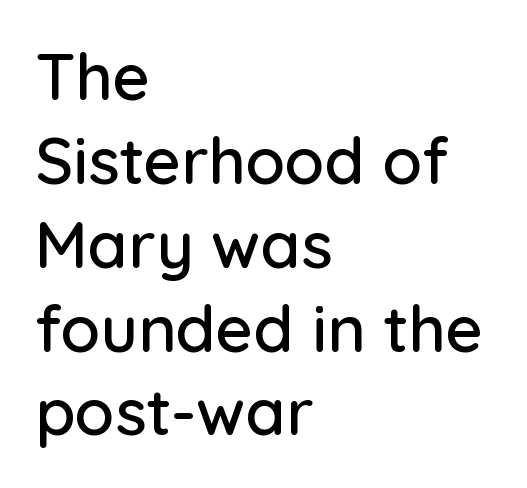
Q: Is the text italic (slanted)? A: No, it is upright.
Q: Is the typeface a serif or a sans-serif typeface? A: Sans-serif.
Q: Is the text underlined? A: No.
Q: How is the paragraph aligned? A: Left-aligned.
Q: Is the spacing between letters normal or unusually wide? A: Normal.
Q: Is the spacing between lines tight, normal or loose? A: Normal.
Q: Width (condensed, normal, or wide)? A: Normal.
Q: Stroke contrast? A: Low.
Q: x-height? A: Medium.
Q: Monospaced? A: No.
